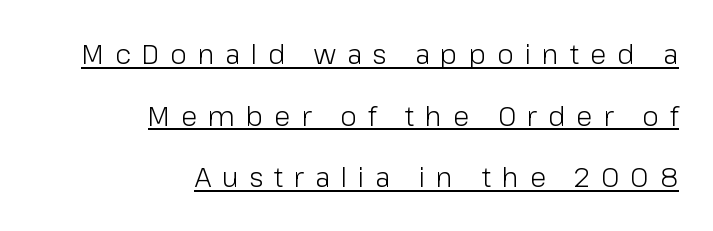
Q: Is the text bold? A: No.
Q: Is the text italic (slanted)? A: No, it is upright.
Q: Is the text underlined? A: Yes.
Q: How is the paragraph aligned? A: Right-aligned.
Q: Is the spacing between letters normal or unusually wide? A: Unusually wide.
Q: Is the spacing between lines tight, normal or loose? A: Loose.
